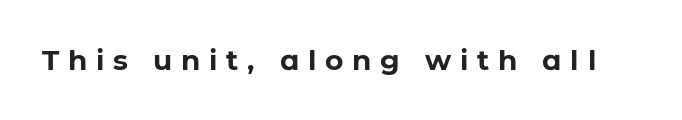
Q: Is the text bold? A: Yes.
Q: Is the text italic (slanted)? A: No, it is upright.
Q: Is the typeface a serif or a sans-serif typeface? A: Sans-serif.
Q: Is the text underlined? A: No.
Q: Is the spacing between letters normal or unusually wide? A: Unusually wide.
Q: Width (condensed, normal, or wide)? A: Normal.
Q: Stroke contrast? A: Low.
Q: x-height? A: Medium.
Q: Monospaced? A: No.
